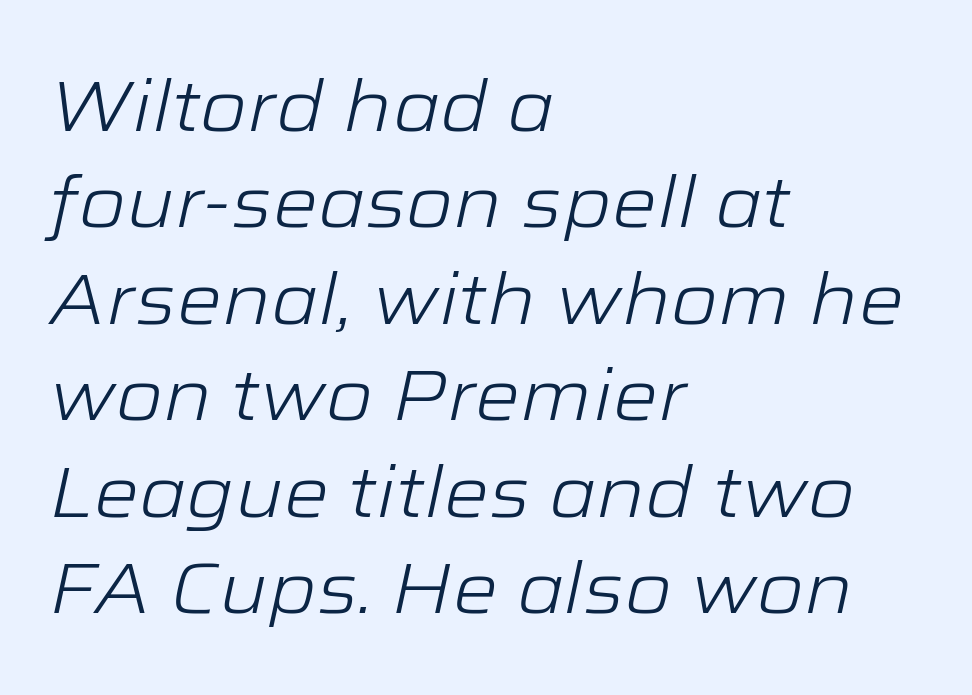
The image shows 72 px light, wide type, italic (leaning right); set left-aligned, normal line spacing (1.34x), normal letter spacing, not underlined; low stroke contrast and a medium x-height.
